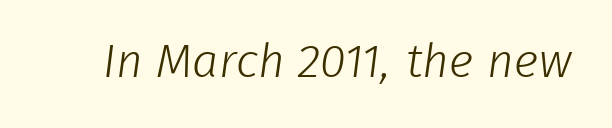
{"serif": "no", "bold": "no", "weight": "light", "width": "normal", "stroke_contrast": "low", "x_height": "medium", "monospaced": "no", "underline": "no", "letter_spacing": "normal", "letter_spacing_em": 0.0, "glyph_px": 47}
